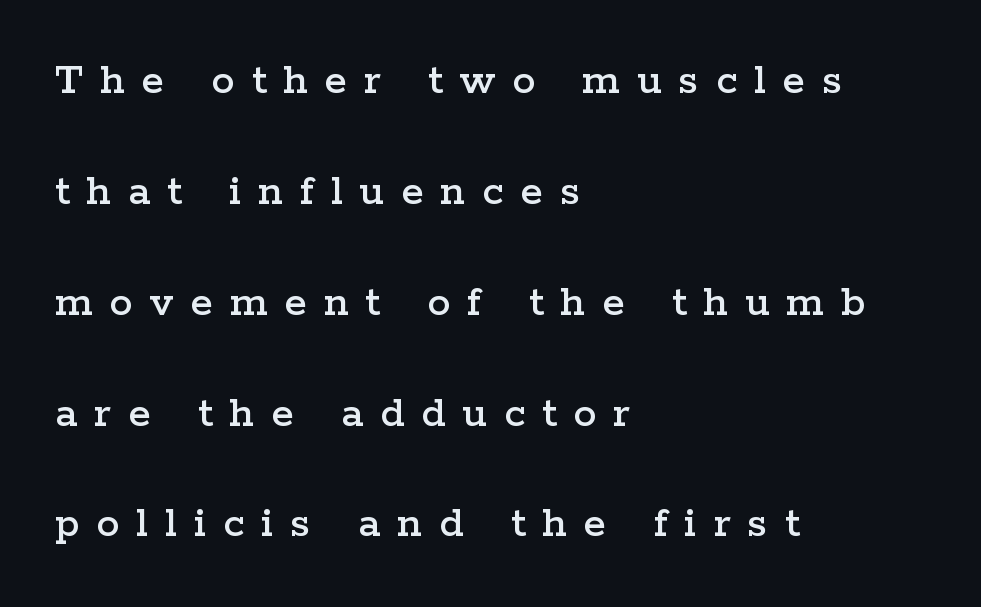
Q: Is the text italic (slanted)? A: No, it is upright.
Q: Is the typeface a serif or a sans-serif typeface? A: Serif.
Q: Is the text underlined? A: No.
Q: How is the paragraph aligned? A: Left-aligned.
Q: Is the spacing between letters normal or unusually wide? A: Unusually wide.
Q: Is the spacing between lines tight, normal or loose? A: Loose.
Q: Width (condensed, normal, or wide)? A: Wide.
Q: Stroke contrast? A: Low.
Q: x-height? A: Medium.
Q: Monospaced? A: No.
